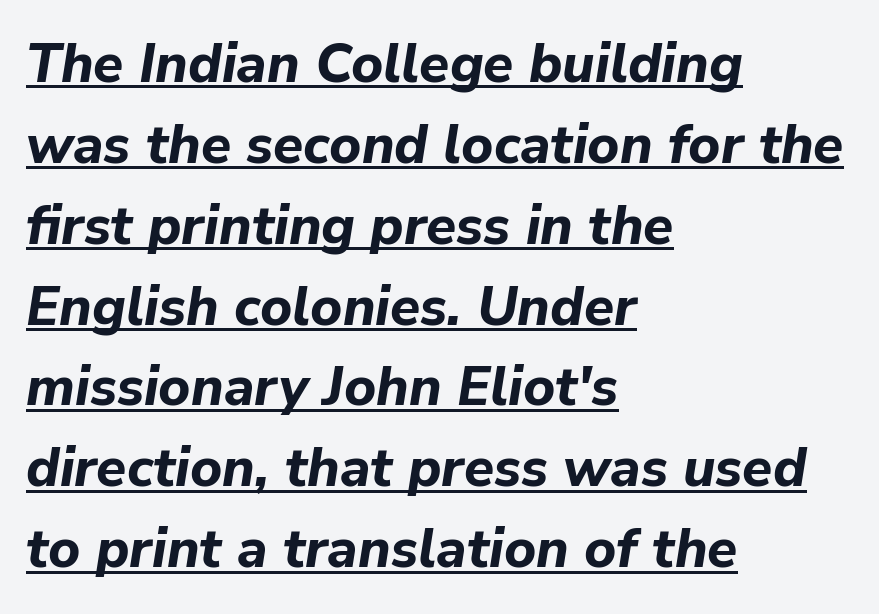
Q: Is the text bold? A: Yes.
Q: Is the text italic (slanted)? A: Yes, it leans right by about 9 degrees.
Q: Is the text underlined? A: Yes.
Q: How is the paragraph aligned? A: Left-aligned.
Q: Is the spacing between letters normal or unusually wide? A: Normal.
Q: Is the spacing between lines tight, normal or loose? A: Normal.
Q: Width (condensed, normal, or wide)? A: Normal.
Q: Stroke contrast? A: Low.
Q: x-height? A: Medium.
Q: Monospaced? A: No.
